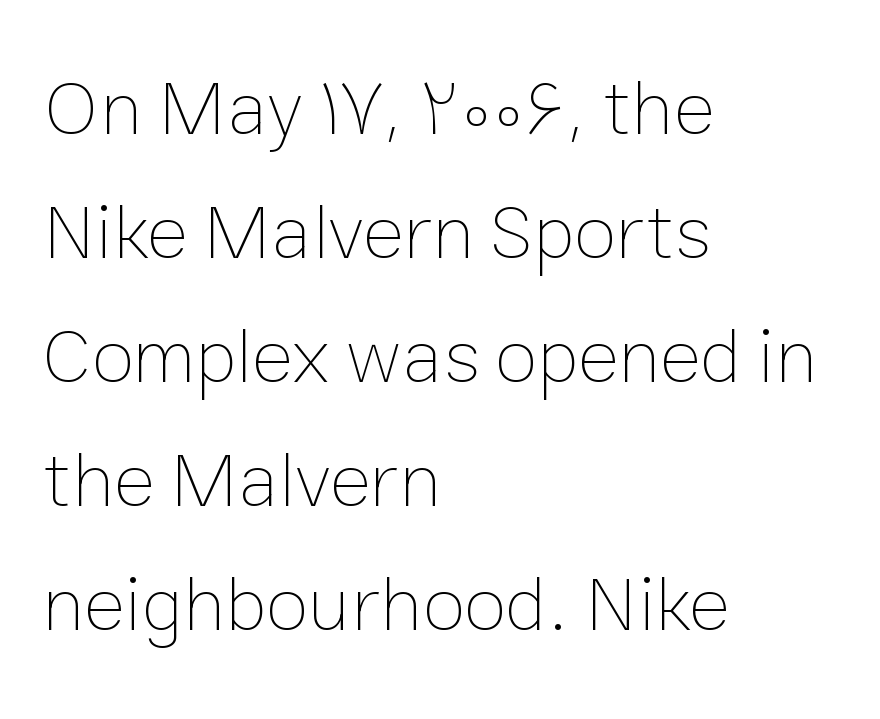
Q: Is the text bold? A: No.
Q: Is the text italic (slanted)? A: No, it is upright.
Q: Is the text underlined? A: No.
Q: How is the paragraph aligned? A: Left-aligned.
Q: Is the spacing between letters normal or unusually wide? A: Normal.
Q: Is the spacing between lines tight, normal or loose? A: Normal.
Q: Width (condensed, normal, or wide)? A: Normal.
Q: Stroke contrast? A: Low.
Q: x-height? A: Medium.
Q: Monospaced? A: No.
